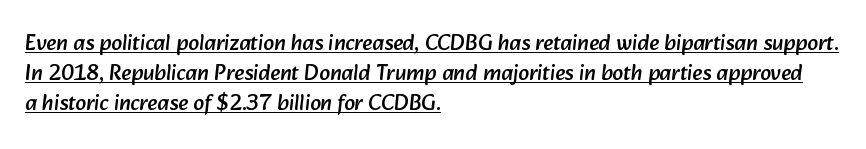
Teacher's note: observe the even left margin — that is flush-left alignment. The space between consecutive lines is moderate. Decoration check: the copy is underlined. Tracking value appears to be zero — textbook default spacing.
